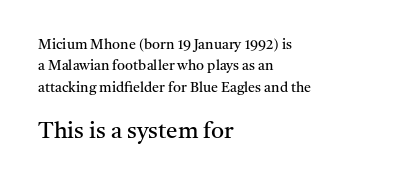
{"italic": "no", "bold": "no", "underline": "no", "align": "left", "line_spacing": "normal", "line_spacing_ratio": 1.52, "letter_spacing": "normal", "letter_spacing_em": 0.0, "larger_block": "second", "size_ratio": 1.64, "glyph_px": 23}
